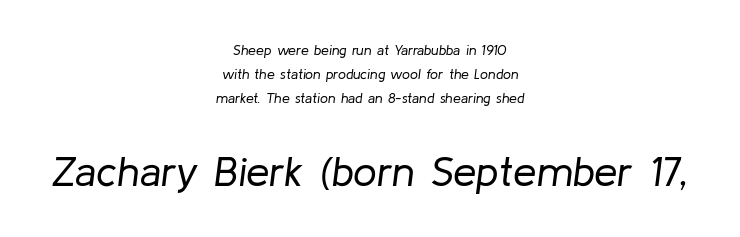
The image shows 42 px regular-weight type, italic (leaning right); set centered, line spacing 1.71x, normal letter spacing, not underlined; the second (bottom) block is 3.0x larger; low stroke contrast and a medium x-height.
